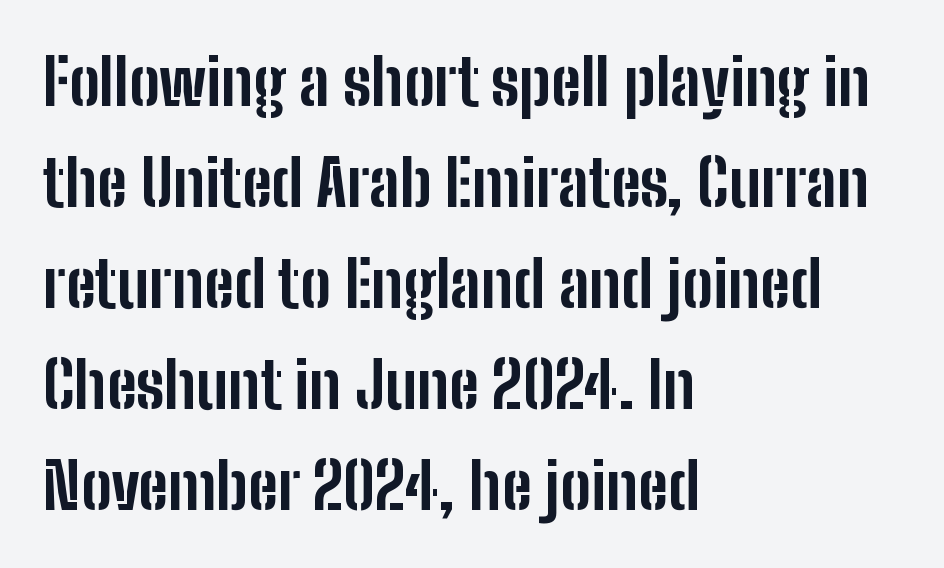
Q: Is the text bold? A: Yes.
Q: Is the text italic (slanted)? A: No, it is upright.
Q: Is the typeface a serif or a sans-serif typeface? A: Sans-serif.
Q: Is the text underlined? A: No.
Q: How is the paragraph aligned? A: Left-aligned.
Q: Is the spacing between letters normal or unusually wide? A: Normal.
Q: Is the spacing between lines tight, normal or loose? A: Normal.
Q: Width (condensed, normal, or wide)? A: Condensed.
Q: Stroke contrast? A: Low.
Q: x-height? A: Medium.
Q: Monospaced? A: No.
